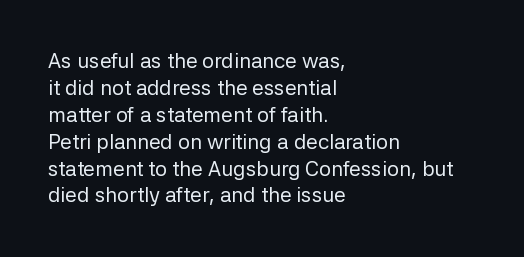
Q: Is the text bold? A: No.
Q: Is the text italic (slanted)? A: No, it is upright.
Q: Is the text underlined? A: No.
Q: How is the paragraph aligned? A: Left-aligned.
Q: Is the spacing between letters normal or unusually wide? A: Normal.
Q: Is the spacing between lines tight, normal or loose? A: Normal.
